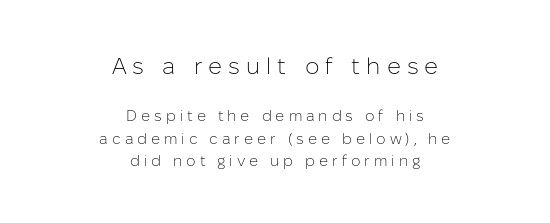
Q: Is the text bold? A: No.
Q: Is the text italic (slanted)? A: No, it is upright.
Q: Is the text underlined? A: No.
Q: How is the paragraph aligned? A: Centered.
Q: Is the spacing between letters normal or unusually wide? A: Unusually wide.
Q: Is the spacing between lines tight, normal or loose? A: Normal.
Q: Which block of text is set in a larger size, the first (top) or the second (bottom)? A: The first (top) one.
